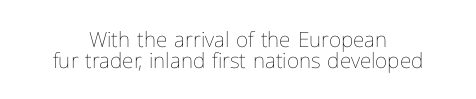
Tracking value appears to be zero — textbook default spacing. Glance below the letters and you will spot only blank space. The leading is snug, giving the passage a crowded texture. Upright lettering throughout. The strokes carry an ordinary text weight at most. Is the block centered? Yes — each line is placed symmetrically about the middle.
